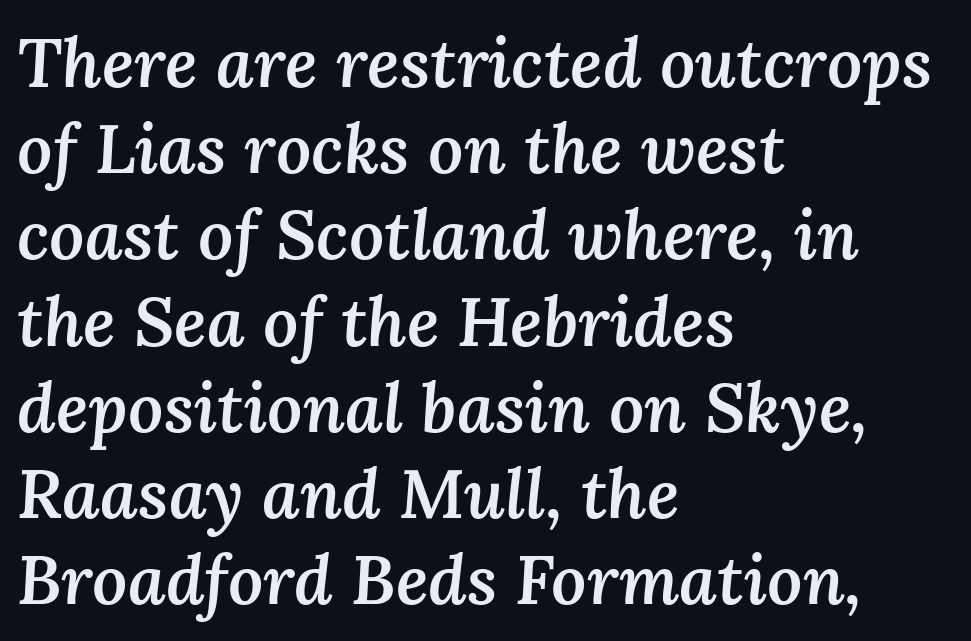
Q: Is the text bold? A: Semi-bold.
Q: Is the text italic (slanted)? A: Yes, it leans right by about 3 degrees.
Q: Is the text underlined? A: No.
Q: How is the paragraph aligned? A: Left-aligned.
Q: Is the spacing between letters normal or unusually wide? A: Normal.
Q: Is the spacing between lines tight, normal or loose? A: Normal.
Q: Width (condensed, normal, or wide)? A: Normal.
Q: Stroke contrast? A: Medium.
Q: x-height? A: Medium.
Q: Monospaced? A: No.
